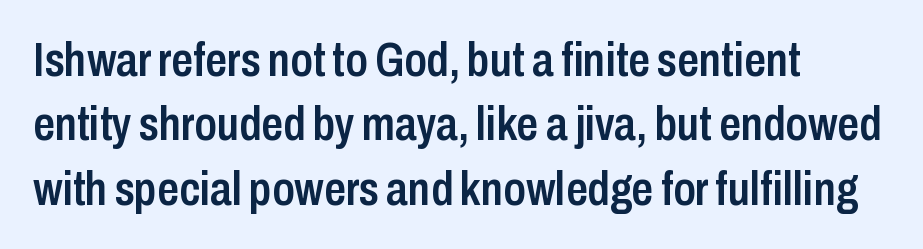
Do the letters lean? They stand straight. The passage shown stacks its lines at a standard gap. The letters are semibold — heavier than regular but short of a full bold. Alignment: flush left. The face used here is a sans, in the tradition of grotesques and geometrics. Descender tails drop into unmarked territory.
